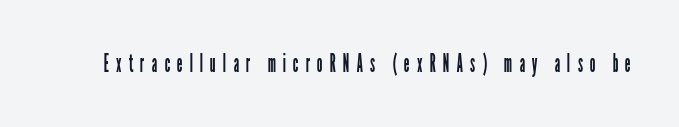
The image shows 25 px text type, upright; set unusually wide letter spacing (+0.28 em), not underlined.
